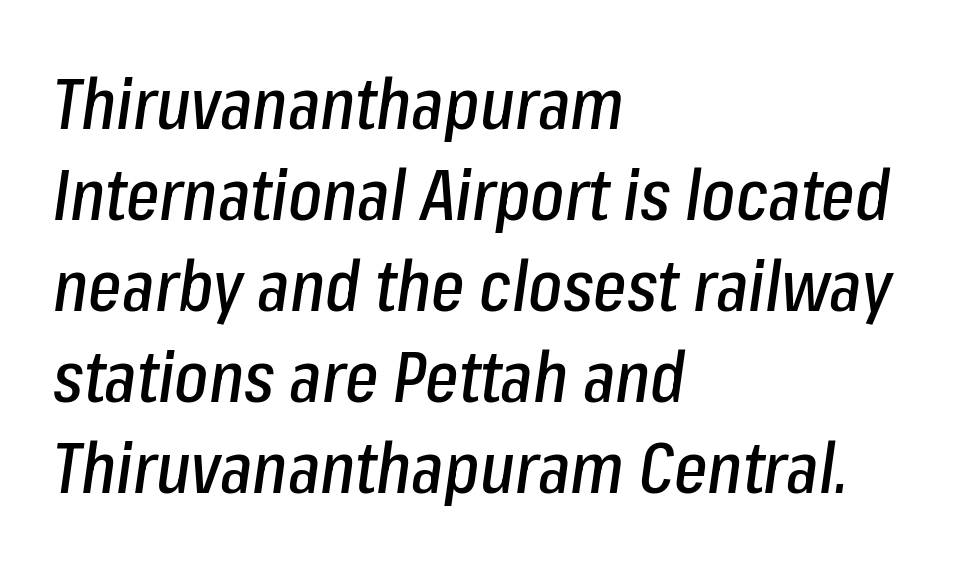
{"italic": "yes", "lean": "right", "slant_degrees": 8, "width": "condensed", "stroke_contrast": "low", "x_height": "medium", "monospaced": "no", "underline": "no", "align": "left", "line_spacing": "normal", "line_spacing_ratio": 1.28, "letter_spacing": "normal", "letter_spacing_em": 0.0, "glyph_px": 71}
